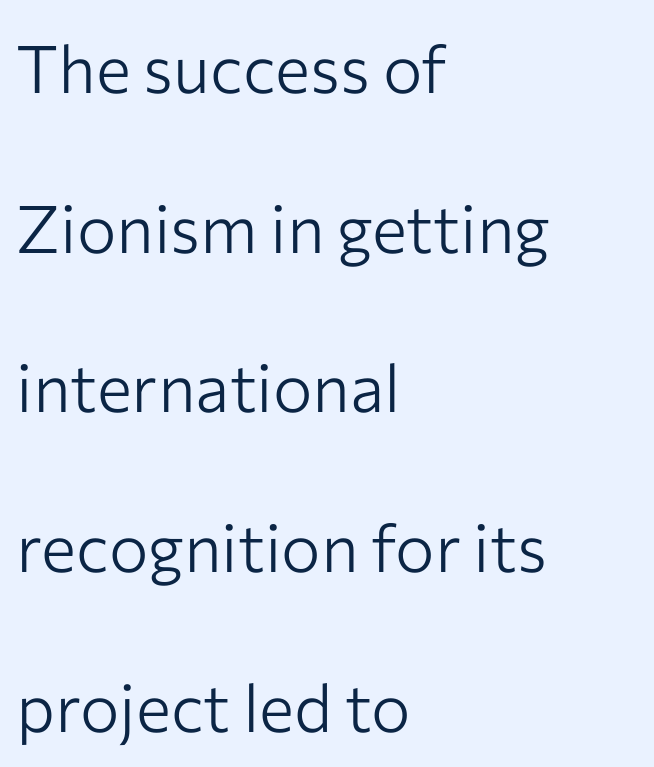
Q: Is the text bold? A: No.
Q: Is the text italic (slanted)? A: No, it is upright.
Q: Is the typeface a serif or a sans-serif typeface? A: Sans-serif.
Q: Is the text underlined? A: No.
Q: How is the paragraph aligned? A: Left-aligned.
Q: Is the spacing between letters normal or unusually wide? A: Normal.
Q: Is the spacing between lines tight, normal or loose? A: Loose.
Q: Width (condensed, normal, or wide)? A: Normal.
Q: Stroke contrast? A: Low.
Q: x-height? A: Medium.
Q: Monospaced? A: No.
